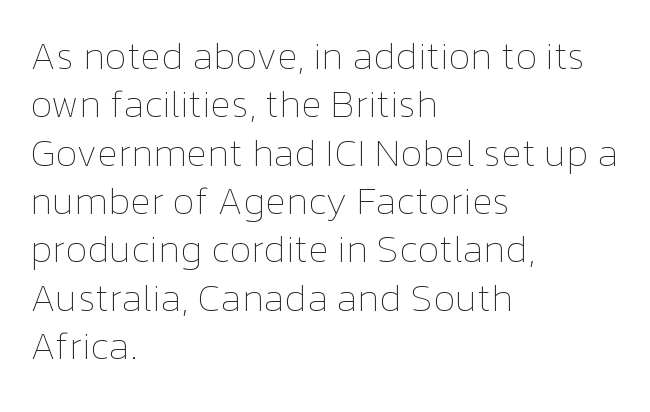
{"italic": "no", "bold": "no", "weight": "thin", "width": "normal", "stroke_contrast": "low", "x_height": "medium", "monospaced": "no", "underline": "no", "align": "left", "line_spacing_ratio": 1.24, "letter_spacing": "normal", "letter_spacing_em": 0.0, "glyph_px": 39}
